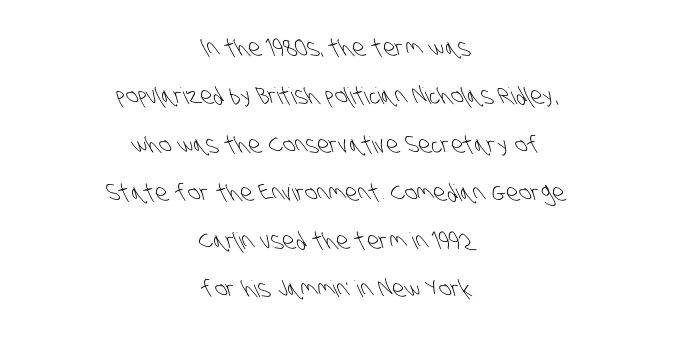
Nobody drew a line under any word here. The horizontal fit of the characters is conventional and even. These glyphs show unthickened strokes, regular width or finer. Each line is balanced around a shared central axis. What's the leading like? Stretched, with rows far apart.
